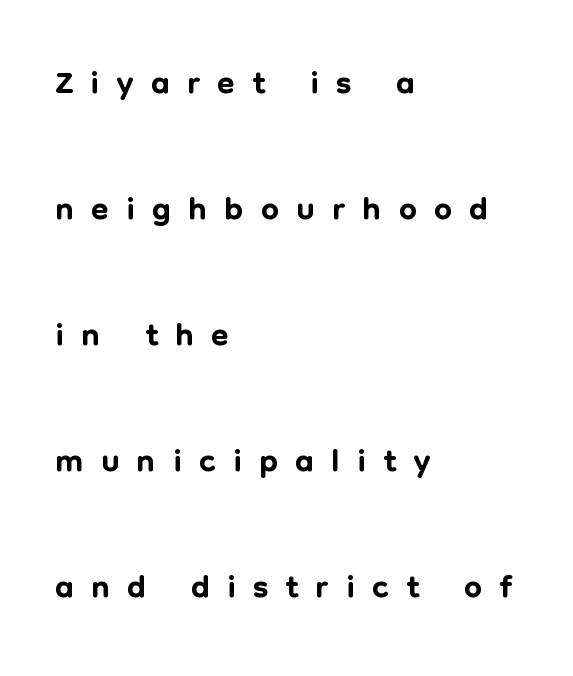
{"serif": "no", "italic": "no", "width": "normal", "stroke_contrast": "low", "x_height": "medium", "monospaced": "no", "underline": "no", "align": "left", "line_spacing": "loose", "line_spacing_ratio": 2.47, "letter_spacing": "wide", "letter_spacing_em": 0.34, "glyph_px": 51}
